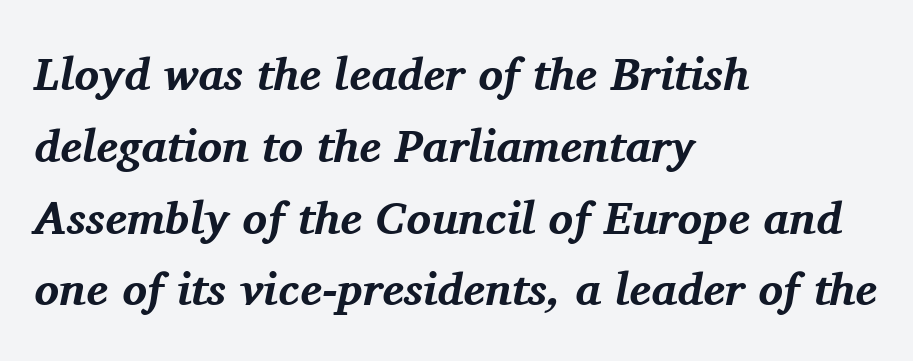
{"serif": "yes", "italic": "yes", "lean": "right", "slant_degrees": 11, "bold": "yes", "weight": "bold", "width": "normal", "stroke_contrast": "medium", "x_height": "medium", "monospaced": "no", "underline": "no", "align": "left", "line_spacing": "normal", "line_spacing_ratio": 1.56, "letter_spacing": "normal", "letter_spacing_em": 0.0, "glyph_px": 46}
